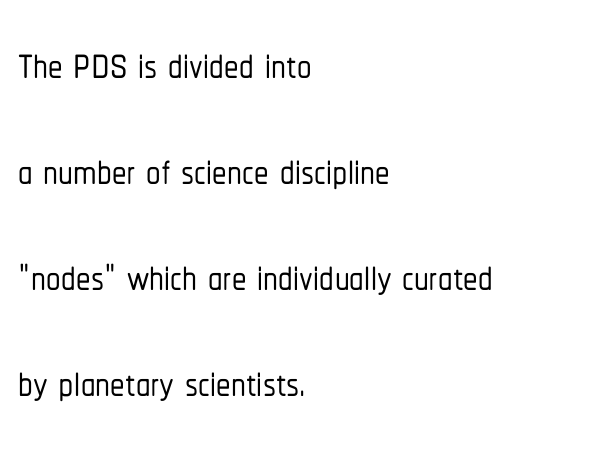
To sum up the face: it is a sans, with no serifs. Inter-character spacing is left at the font's built-in metrics. Compared with a centered layout, this one pins lines to the left instead. Posture: straight, roman, zero tilt.
